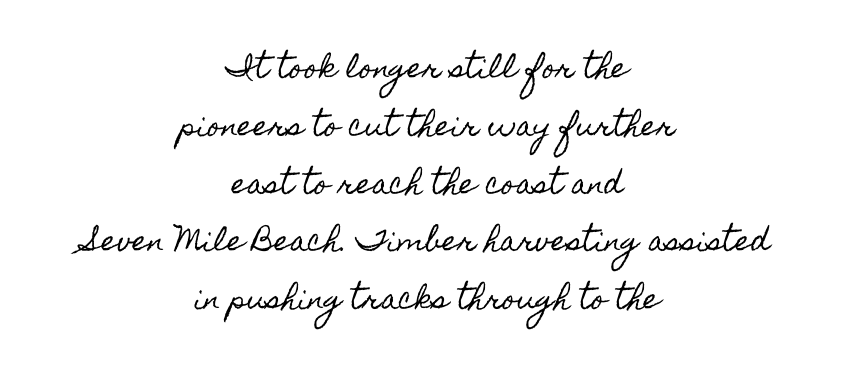
{"underline": "no", "align": "center", "line_spacing": "loose", "line_spacing_ratio": 2.14, "letter_spacing": "normal", "letter_spacing_em": 0.0, "glyph_px": 27}
